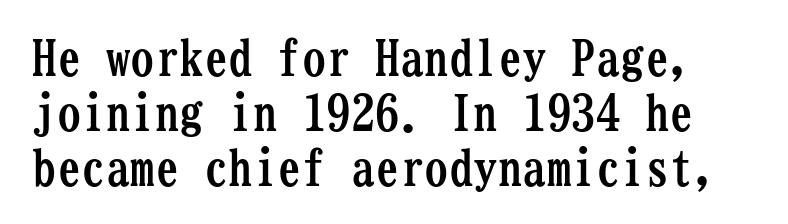
The image shows 49 px semibold, condensed serif type, upright, monospaced; set tight line spacing (1.12x), normal letter spacing, not underlined; low stroke contrast and a medium x-height.
